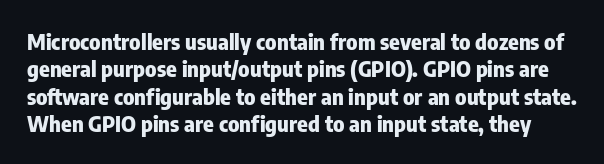
Q: Is the text bold? A: Yes.
Q: Is the text italic (slanted)? A: No, it is upright.
Q: Is the text underlined? A: No.
Q: Is the spacing between letters normal or unusually wide? A: Normal.
